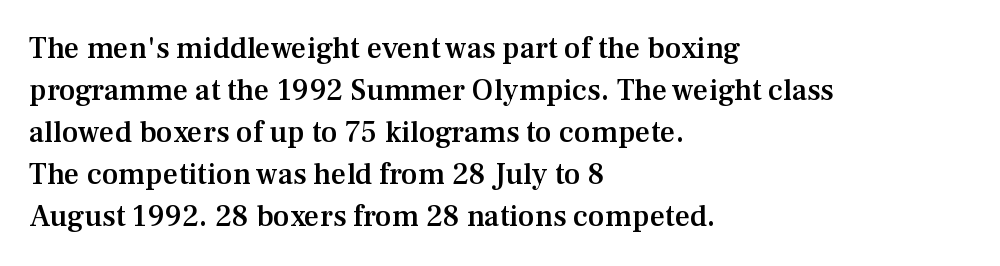
The face used here is rendered with its standard letterfit. The area under the type is left untouched. The characters look somewhat weighty, a semibold short of true bold. Proportional: the letters do not fall into vertical columns. Style check: upright.
